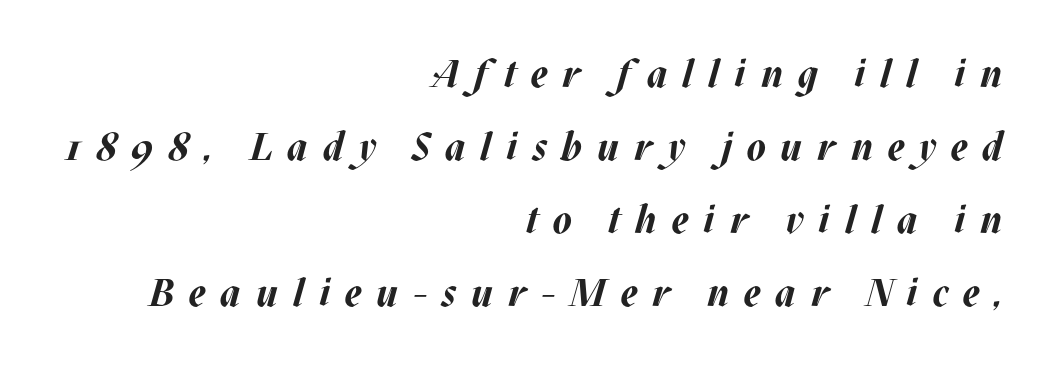
Leftover space on each line is placed entirely before the opening word. On the weight axis this lands at bold, roughly 700. The strip under each line holds only bare page. You can tell it's italic because the verticals aren't actually vertical. The letterforms stand isolated, each surrounded by extra space.
